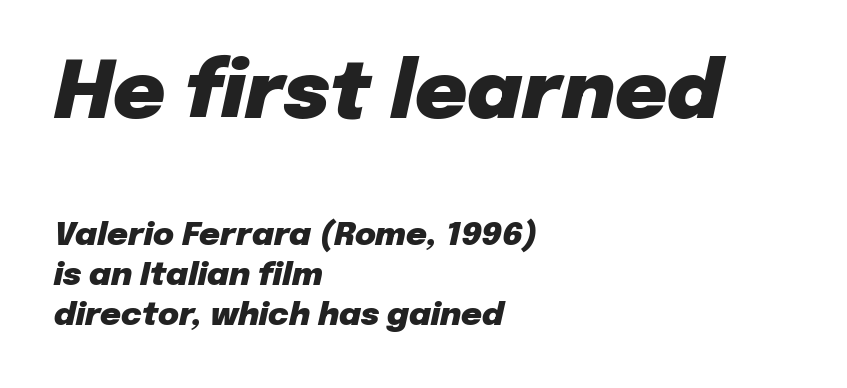
Q: Is the text bold? A: Yes.
Q: Is the text italic (slanted)? A: Yes, it leans right by about 12 degrees.
Q: Is the text underlined? A: No.
Q: How is the paragraph aligned? A: Left-aligned.
Q: Is the spacing between letters normal or unusually wide? A: Normal.
Q: Is the spacing between lines tight, normal or loose? A: Normal.
Q: Which block of text is set in a larger size, the first (top) or the second (bottom)? A: The first (top) one.
Q: Width (condensed, normal, or wide)? A: Normal.
Q: Stroke contrast? A: Low.
Q: x-height? A: Medium.
Q: Monospaced? A: No.
